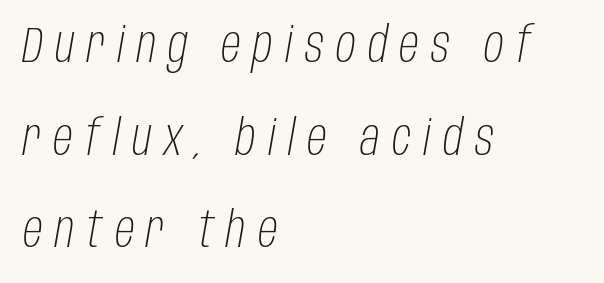
Q: Is the text bold? A: No.
Q: Is the text italic (slanted)? A: Yes, it leans right by about 10 degrees.
Q: Is the text underlined? A: No.
Q: How is the paragraph aligned? A: Left-aligned.
Q: Is the spacing between letters normal or unusually wide? A: Unusually wide.
Q: Width (condensed, normal, or wide)? A: Condensed.
Q: Stroke contrast? A: Low.
Q: x-height? A: Large.
Q: Monospaced? A: No.
